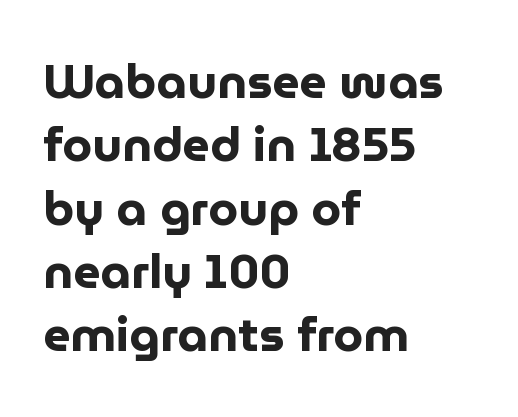
Q: Is the text bold? A: Yes.
Q: Is the text italic (slanted)? A: No, it is upright.
Q: Is the typeface a serif or a sans-serif typeface? A: Sans-serif.
Q: Is the text underlined? A: No.
Q: How is the paragraph aligned? A: Left-aligned.
Q: Is the spacing between letters normal or unusually wide? A: Normal.
Q: Is the spacing between lines tight, normal or loose? A: Normal.
Q: Width (condensed, normal, or wide)? A: Normal.
Q: Stroke contrast? A: Low.
Q: x-height? A: Medium.
Q: Monospaced? A: No.
